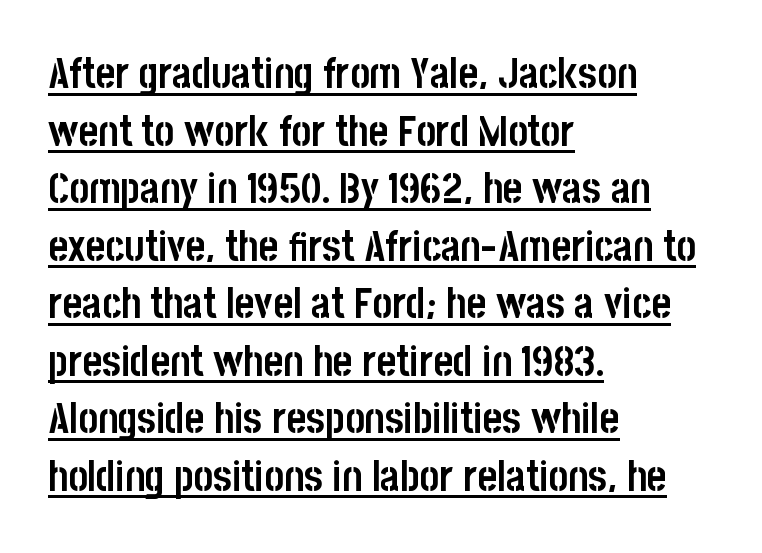
{"serif": "no", "italic": "no", "bold": "yes", "weight": "semibold", "width": "condensed", "stroke_contrast": "low", "x_height": "large", "monospaced": "no", "underline": "yes", "align": "left", "line_spacing": "normal", "line_spacing_ratio": 1.37, "letter_spacing": "normal", "letter_spacing_em": 0.0, "glyph_px": 42}
